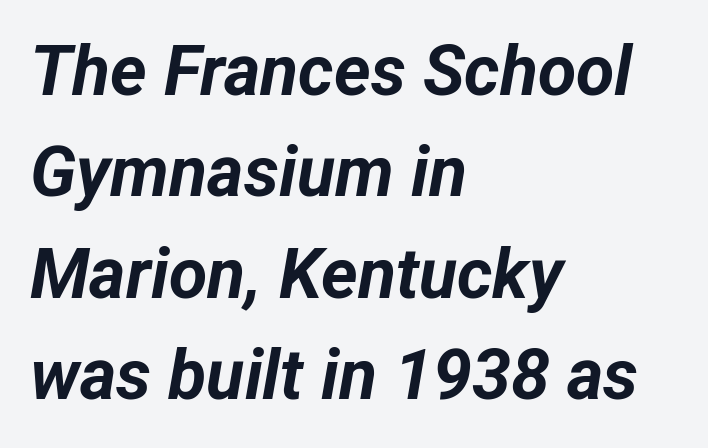
Compared with typical paragraphs, the rows here are spaced about the same. Is this a fixed-width face? No — the glyphs have proportional, varying widths. Compared with typical body copy, the letter spacing here is the same. A full-strength bold gives these letters their thick strokes. When letters slant like this, we call the style italic.
